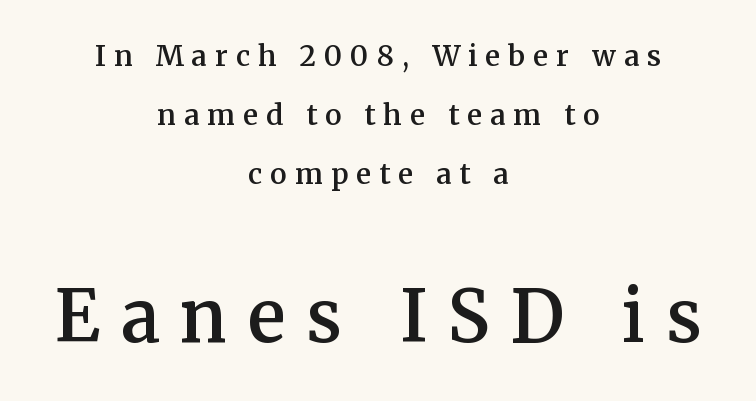
Q: Is the text bold? A: Semi-bold.
Q: Is the text italic (slanted)? A: No, it is upright.
Q: Is the typeface a serif or a sans-serif typeface? A: Serif.
Q: Is the text underlined? A: No.
Q: How is the paragraph aligned? A: Centered.
Q: Is the spacing between letters normal or unusually wide? A: Unusually wide.
Q: Is the spacing between lines tight, normal or loose? A: Loose.
Q: Which block of text is set in a larger size, the first (top) or the second (bottom)? A: The second (bottom) one.
Q: Width (condensed, normal, or wide)? A: Normal.
Q: Stroke contrast? A: Medium.
Q: x-height? A: Medium.
Q: Monospaced? A: No.
